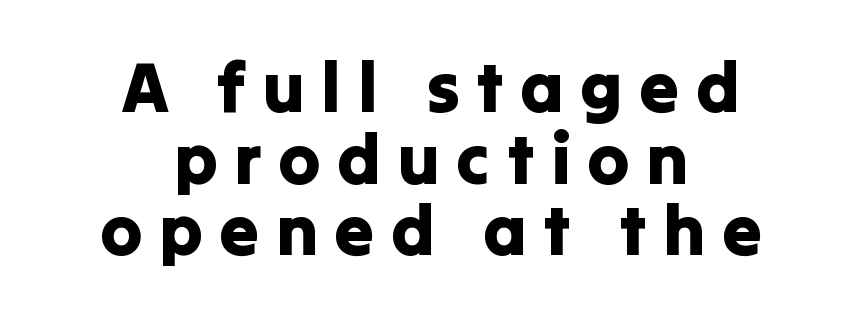
Q: Is the text italic (slanted)? A: No, it is upright.
Q: Is the typeface a serif or a sans-serif typeface? A: Sans-serif.
Q: Is the text underlined? A: No.
Q: How is the paragraph aligned? A: Centered.
Q: Is the spacing between letters normal or unusually wide? A: Unusually wide.
Q: Is the spacing between lines tight, normal or loose? A: Tight.
Q: Width (condensed, normal, or wide)? A: Normal.
Q: Stroke contrast? A: Low.
Q: x-height? A: Medium.
Q: Monospaced? A: No.
